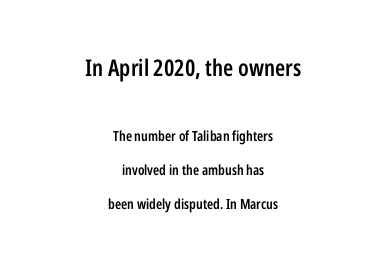
The image shows 23 px text type, upright; set centered, loose line spacing (2.45x), normal letter spacing, not underlined; the first (top) block is 1.64x larger.
